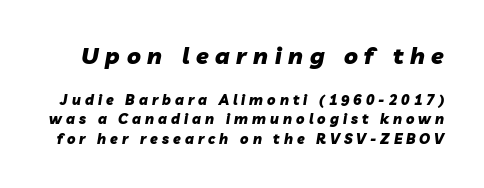
The image shows 23 px bold type, italic (leaning right); set normal line spacing (1.38x), unusually wide letter spacing (+0.29 em), not underlined; the first (top) block is 1.64x larger.
